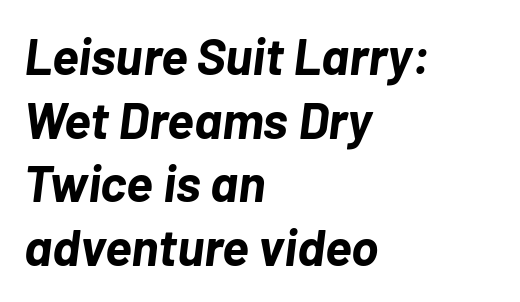
Q: Is the text bold? A: Yes.
Q: Is the text italic (slanted)? A: Yes, it leans right by about 7 degrees.
Q: Is the text underlined? A: No.
Q: How is the paragraph aligned? A: Left-aligned.
Q: Is the spacing between letters normal or unusually wide? A: Normal.
Q: Is the spacing between lines tight, normal or loose? A: Normal.
Q: Width (condensed, normal, or wide)? A: Normal.
Q: Stroke contrast? A: Low.
Q: x-height? A: Medium.
Q: Monospaced? A: No.
